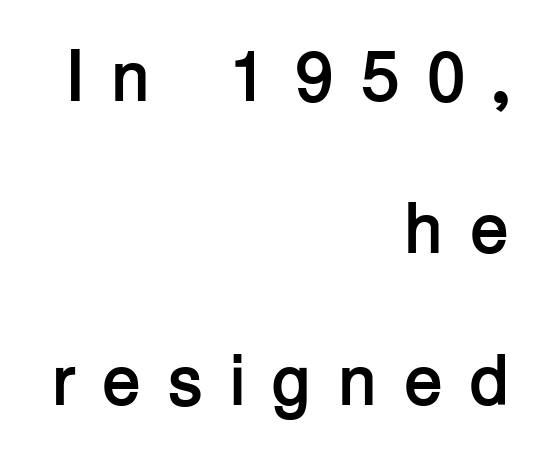
{"serif": "no", "italic": "no", "bold": "yes", "weight": "semibold", "width": "normal", "stroke_contrast": "low", "x_height": "medium", "monospaced": "no", "underline": "no", "align": "right", "line_spacing": "loose", "line_spacing_ratio": 2.11, "letter_spacing": "wide", "letter_spacing_em": 0.36, "glyph_px": 72}
